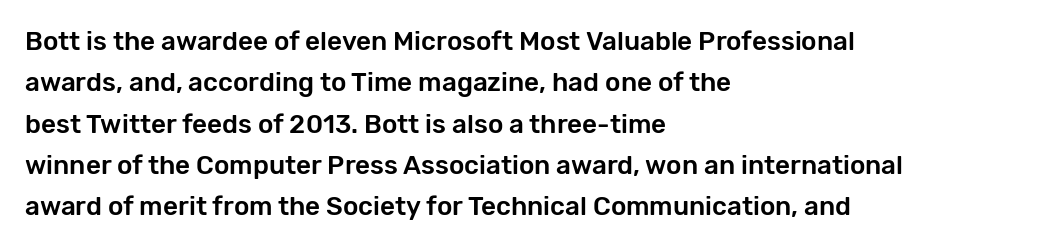
The image shows 26 px text type, upright; set left-aligned, normal line spacing (1.59x), normal letter spacing, not underlined.
